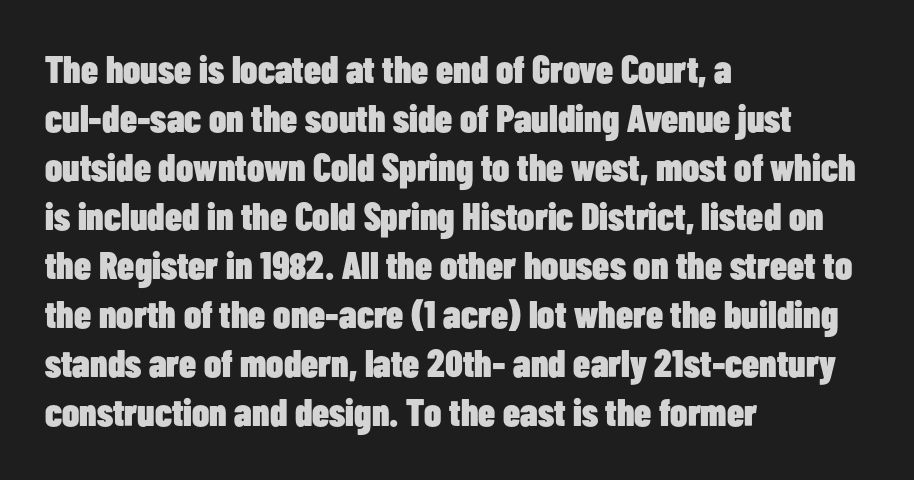
Q: Is the text bold? A: Yes.
Q: Is the text italic (slanted)? A: No, it is upright.
Q: Is the typeface a serif or a sans-serif typeface? A: Sans-serif.
Q: Is the text underlined? A: No.
Q: How is the paragraph aligned? A: Left-aligned.
Q: Is the spacing between letters normal or unusually wide? A: Normal.
Q: Is the spacing between lines tight, normal or loose? A: Normal.
Q: Width (condensed, normal, or wide)? A: Condensed.
Q: Stroke contrast? A: Low.
Q: x-height? A: Medium.
Q: Monospaced? A: No.
